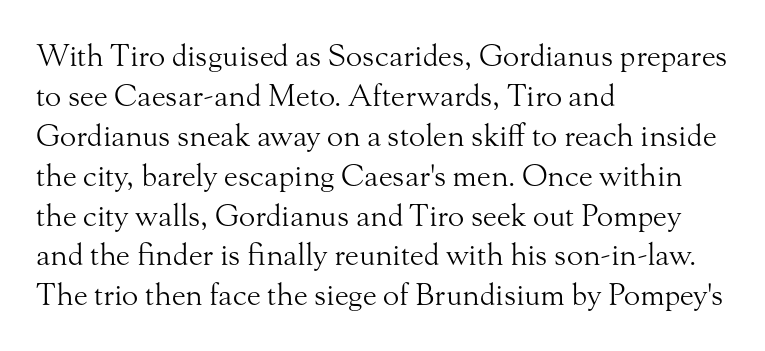
The image shows 30 px light serif type, upright; set left-aligned, normal line spacing (1.33x), normal letter spacing, not underlined; medium stroke contrast and a small x-height.
